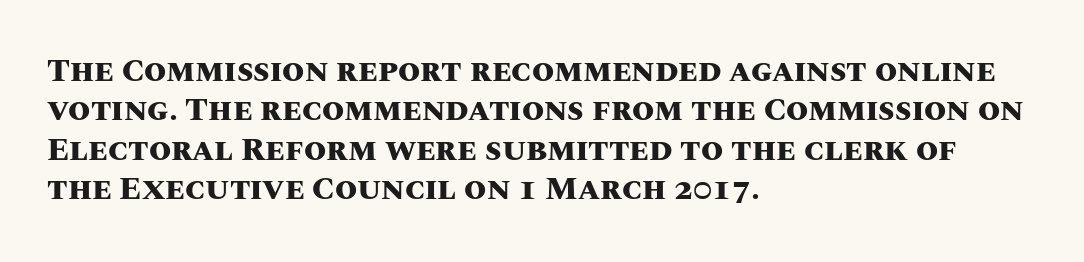
The image shows 32 px heavy type, upright; set left-aligned, line spacing 1.23x, normal letter spacing, not underlined; medium stroke contrast and a large x-height.
